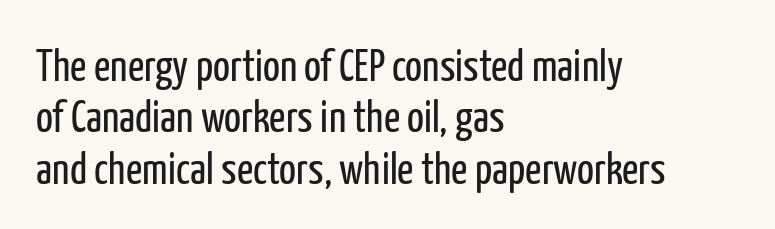
The passage shown is typed in a proportional face where columns would drift. Leading is clearly below the norm, producing a dense column. Look at the tracking — it's just the regular setting, nothing added. Think standard paragraph weight, or any step lighter than that. Grotesque or geometric, the face here clearly has no serifs. Does the lettering tilt? It doesn't — this is upright.
